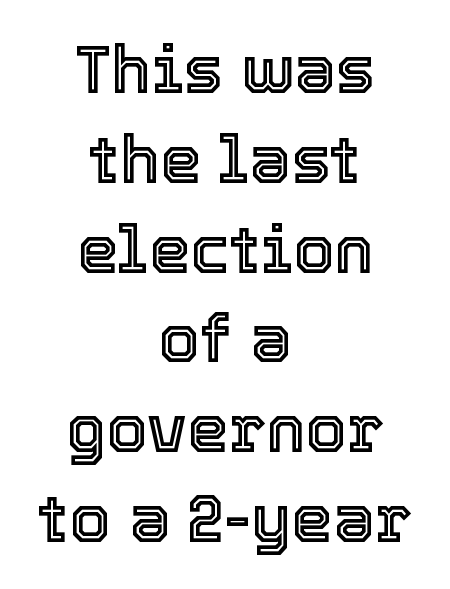
{"italic": "no", "width": "normal", "x_height": "medium", "monospaced": "no", "underline": "no", "align": "center", "line_spacing": "normal", "line_spacing_ratio": 1.36, "letter_spacing": "normal", "letter_spacing_em": 0.0, "glyph_px": 66}
